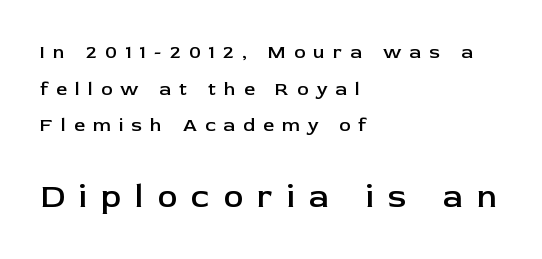
{"serif": "no", "italic": "no", "bold": "semi", "weight": "semibold", "width": "normal", "stroke_contrast": "low", "x_height": "medium", "monospaced": "no", "underline": "no", "align": "left", "line_spacing": "loose", "line_spacing_ratio": 1.93, "letter_spacing": "wide", "letter_spacing_em": 0.43, "larger_block": "second", "size_ratio": 1.74, "glyph_px": 33}
